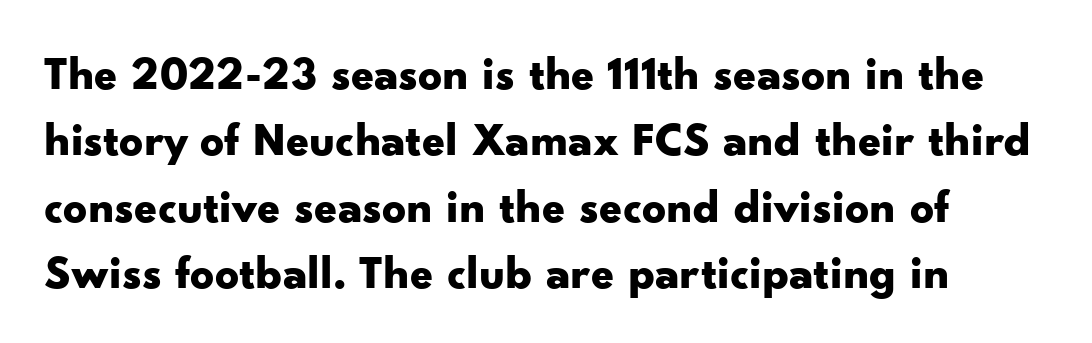
The image shows 47 px bold, wide sans-serif type, upright; set normal line spacing (1.41x), normal letter spacing, not underlined; low stroke contrast and a small x-height.
